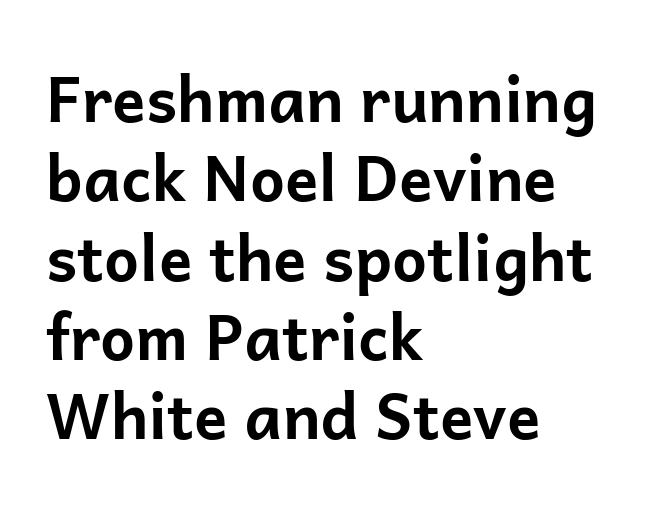
The image shows 62 px bold sans-serif type, upright; set left-aligned, normal line spacing (1.28x), normal letter spacing, not underlined; low stroke contrast and a medium x-height.
